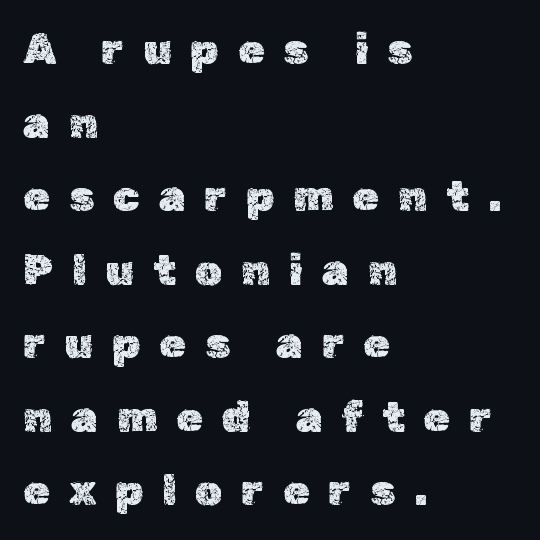
Q: Is the text italic (slanted)? A: No, it is upright.
Q: Is the text underlined? A: No.
Q: How is the paragraph aligned? A: Left-aligned.
Q: Is the spacing between letters normal or unusually wide? A: Unusually wide.
Q: Width (condensed, normal, or wide)? A: Normal.
Q: x-height? A: Medium.
Q: Monospaced? A: No.
